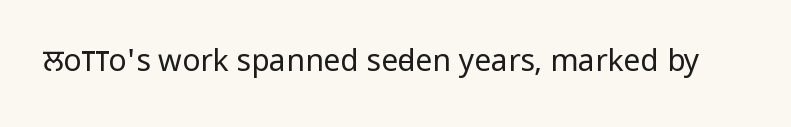
These lines are rendered in a variable-pitch font. The font sits on the lighter half of the weight spectrum, regular included. The horizontal fit of the characters is conventional and even. Rule under the text: the space is simply empty. No feet cap the strokes, marking this as sans-serif type.
